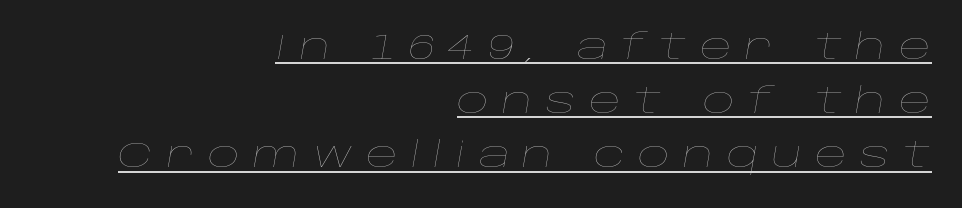
Q: Is the text bold? A: No.
Q: Is the text italic (slanted)? A: Yes, it leans right by about 10 degrees.
Q: Is the text underlined? A: Yes.
Q: How is the paragraph aligned? A: Right-aligned.
Q: Is the spacing between letters normal or unusually wide? A: Unusually wide.
Q: Is the spacing between lines tight, normal or loose? A: Normal.
Q: Width (condensed, normal, or wide)? A: Wide.
Q: Stroke contrast? A: Low.
Q: x-height? A: Large.
Q: Monospaced? A: No.
